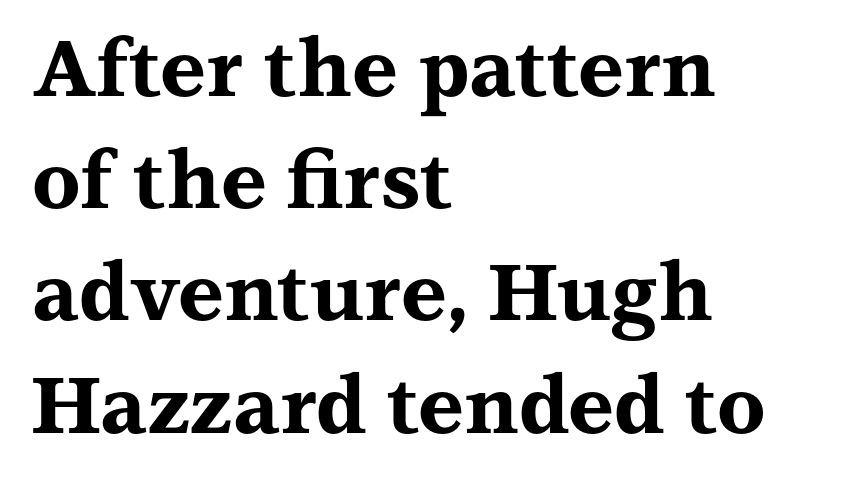
{"serif": "yes", "italic": "no", "bold": "yes", "weight": "bold", "width": "wide", "stroke_contrast": "medium", "x_height": "medium", "monospaced": "no", "underline": "no", "align": "left", "line_spacing": "normal", "line_spacing_ratio": 1.42, "letter_spacing": "normal", "letter_spacing_em": 0.0, "glyph_px": 79}
